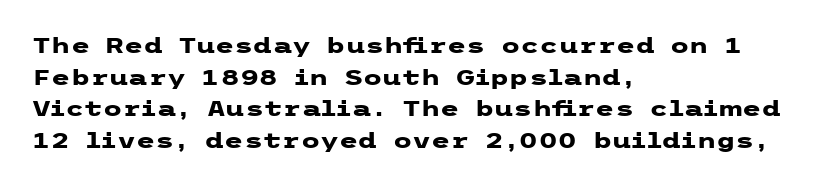
The image shows 22 px bold type, upright; set left-aligned, normal line spacing (1.44x), normal letter spacing, not underlined.
